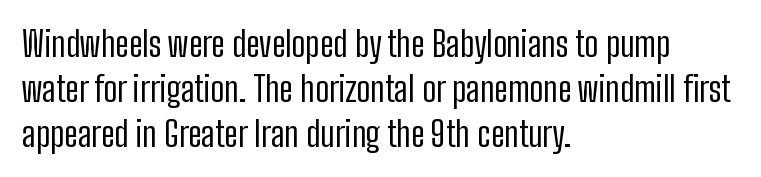
{"serif": "no", "italic": "no", "bold": "no", "weight": "regular", "width": "condensed", "stroke_contrast": "low", "x_height": "medium", "monospaced": "no", "underline": "no", "align": "left", "line_spacing": "normal", "line_spacing_ratio": 1.28, "letter_spacing": "normal", "letter_spacing_em": 0.0, "glyph_px": 35}
